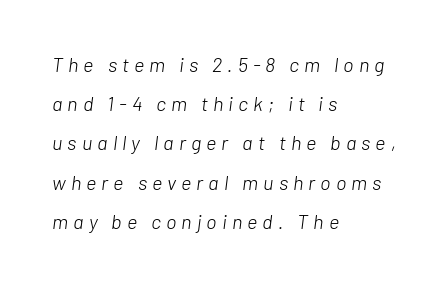
The image shows 20 px text type, italic (leaning right); set left-aligned, loose line spacing (1.96x), unusually wide letter spacing (+0.25 em), not underlined.
